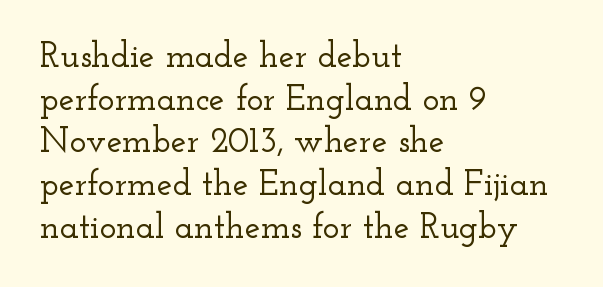
Posture: vertical. The zone under the glyphs is completely vacant. The passage shown has conventional tracking throughout. Yep, those are serifs on the letters. The rendering uses natural spacing where letterforms have individual widths.
